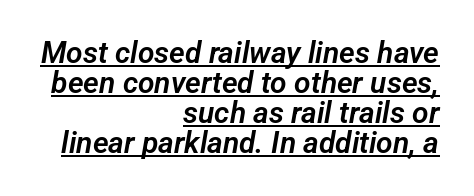
The image shows 30 px sans-serif type; set right-aligned, tight line spacing (1.0x), normal letter spacing, underlined; low stroke contrast and a medium x-height.
